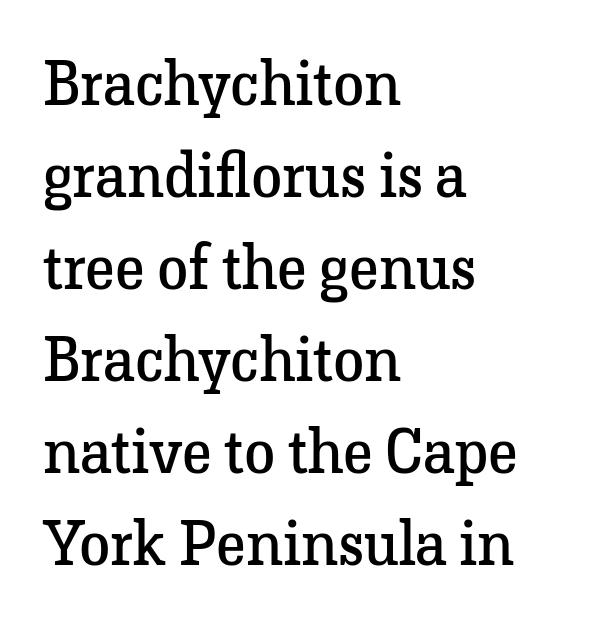
Letters have the restrained weight of plain body copy at most. The paragraph shown leans on its left margin. Think of a printed novel: that variable character pitch is what you see here. This rendering features lettering with no underline. Look at the bottom of the vertical strokes: they flare into serifs here. The face used here is rendered with its standard letterfit.
